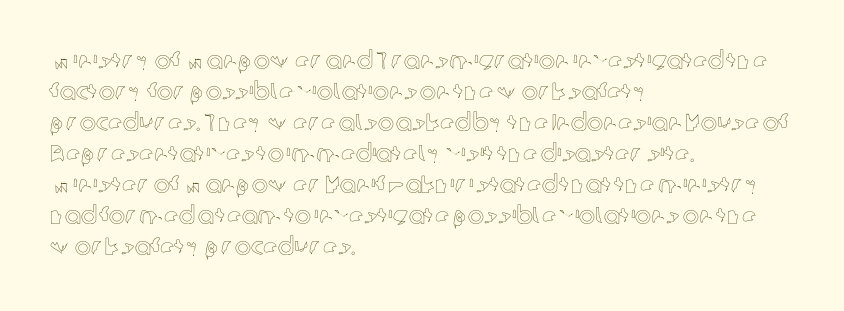
The rag falls on the right side of this text block. How would I describe the line gaps? Plain and ordinary. Ordinary non-slanted type is in use. The gaps between neighbouring characters are ordinary and unremarkable.
